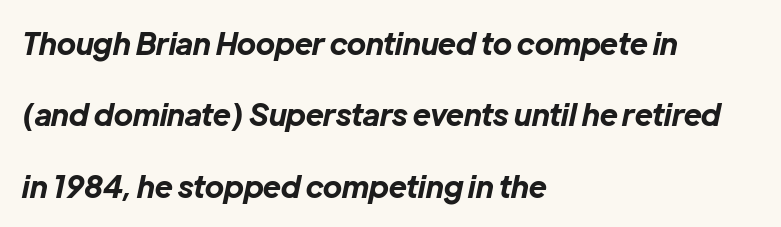
{"italic": "yes", "lean": "right", "slant_degrees": 12, "bold": "yes", "weight": "bold", "width": "normal", "stroke_contrast": "low", "x_height": "medium", "monospaced": "no", "underline": "no", "align": "left", "line_spacing": "loose", "line_spacing_ratio": 2.38, "letter_spacing": "normal", "letter_spacing_em": 0.0, "glyph_px": 30}
